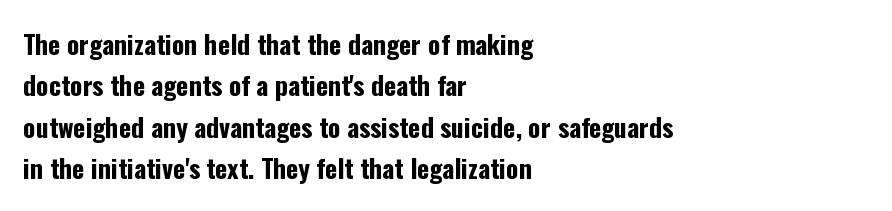
The image shows 26 px bold type, upright; set left-aligned, normal line spacing (1.59x), normal letter spacing, not underlined.
